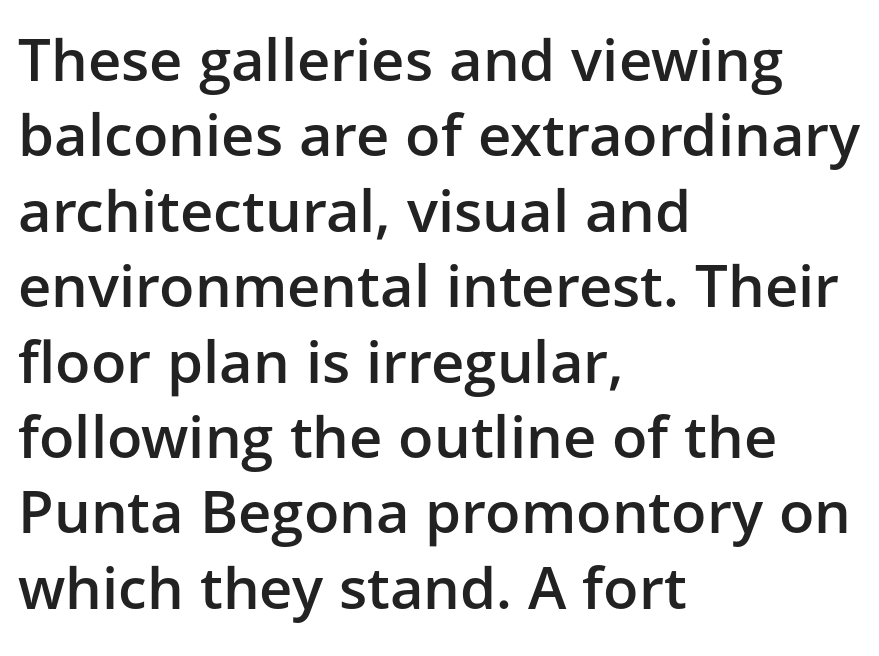
The image shows 58 px semibold sans-serif type, upright; set left-aligned, normal line spacing (1.3x), normal letter spacing, not underlined; low stroke contrast and a medium x-height.
